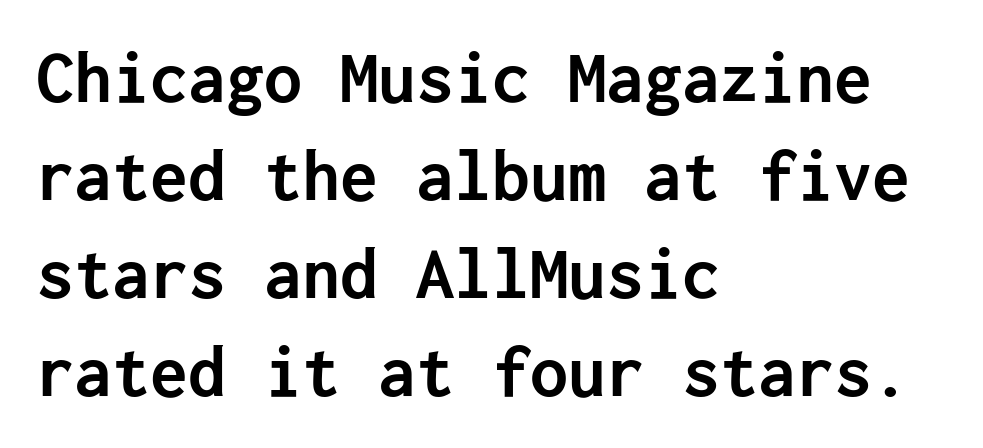
Visually the block forms a straight wall on the left and a jagged coastline on the right. Pretty heavy lettering here — definitely bold. Look at the tracking — it's just the regular setting, nothing added. Grotesque or geometric, the face here clearly has no serifs. The specimen reads as upright at a glance.
